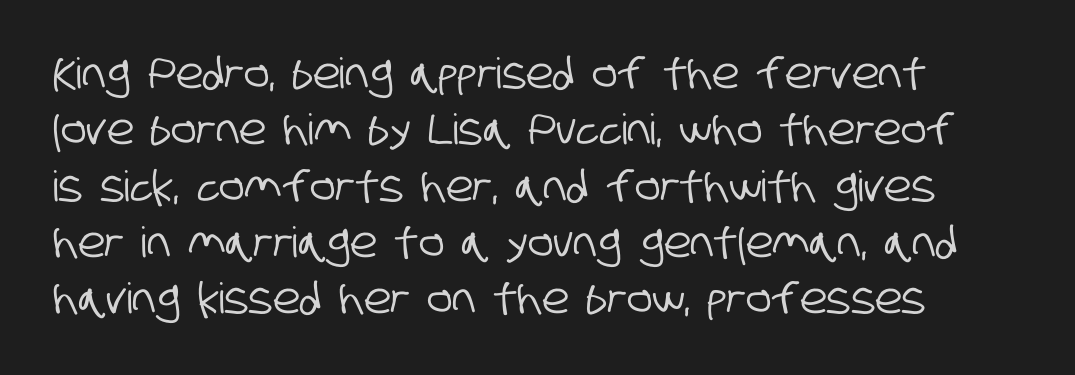
Q: Is the typeface a serif or a sans-serif typeface? A: Sans-serif.
Q: Is the text underlined? A: No.
Q: Is the spacing between letters normal or unusually wide? A: Normal.
Q: Is the spacing between lines tight, normal or loose? A: Normal.
Q: Width (condensed, normal, or wide)? A: Condensed.
Q: Stroke contrast? A: Low.
Q: x-height? A: Large.
Q: Monospaced? A: No.
